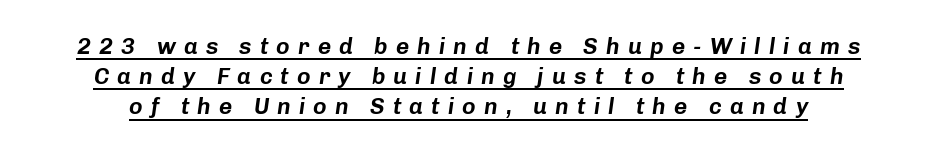
Q: Is the text italic (slanted)? A: Yes, it leans right by about 8 degrees.
Q: Is the text underlined? A: Yes.
Q: Is the spacing between letters normal or unusually wide? A: Unusually wide.
Q: Is the spacing between lines tight, normal or loose? A: Normal.
